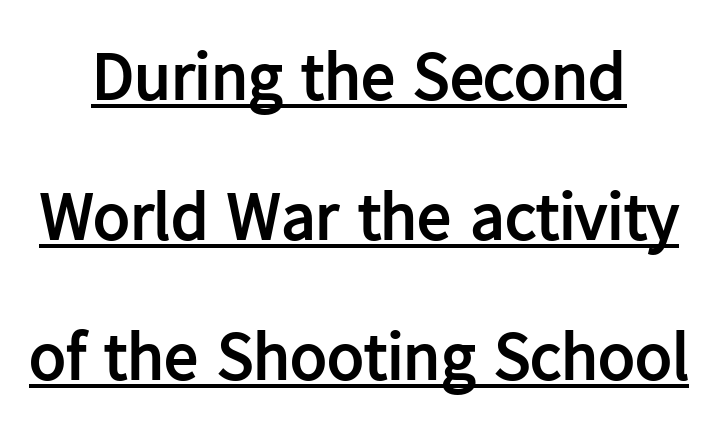
The image shows 68 px semibold sans-serif type, upright; set centered, loose line spacing (2.06x), normal letter spacing, underlined; low stroke contrast and a medium x-height.
